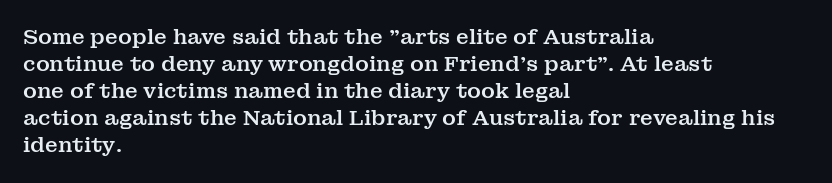
{"italic": "no", "underline": "no", "align": "left", "line_spacing": "normal", "line_spacing_ratio": 1.29, "letter_spacing": "normal", "letter_spacing_em": 0.0, "glyph_px": 21}
